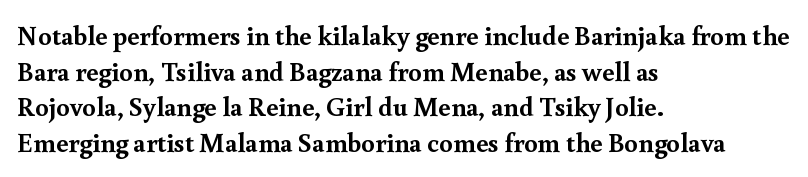
Q: Is the text bold? A: Yes.
Q: Is the text italic (slanted)? A: No, it is upright.
Q: Is the text underlined? A: No.
Q: How is the paragraph aligned? A: Left-aligned.
Q: Is the spacing between letters normal or unusually wide? A: Normal.
Q: Is the spacing between lines tight, normal or loose? A: Normal.
